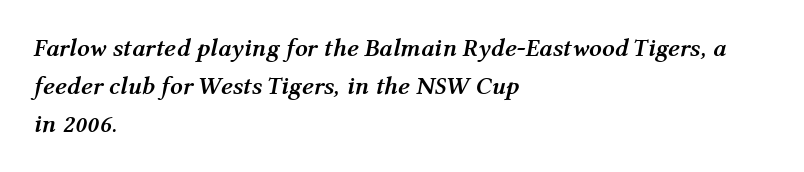
What stands out about the letter spacing? Nothing — it is the standard amount. The block of text has a typical density, with ordinary space between rows. Caption: bold face, heavy strokes. The specimen omits any rule beneath the text block's lines. Line starts are locked; line ends wander. Yep, that's italic — everything's leaning.
